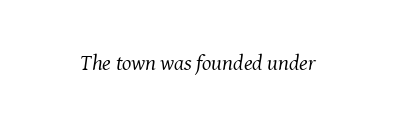
The image shows 22 px text type, italic (leaning right); set normal letter spacing, not underlined.
